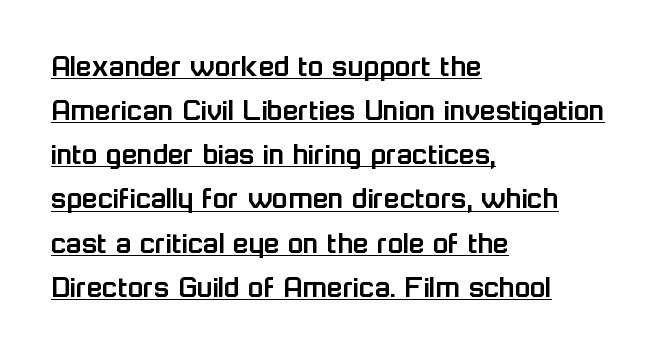
These lines were composed using upright roman letters. Summary of vertical rhythm: regular, with standard interline spacing. The string is rendered with underlining switched on. Each letter keeps its own natural width here, so spacing adapts to shape. Regarding serifs, this sample does without them. Short and long lines alike share a common starting point at left.
